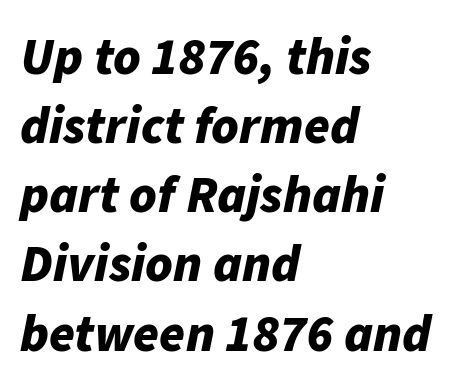
{"italic": "yes", "lean": "right", "slant_degrees": 11, "bold": "yes", "weight": "bold", "width": "normal", "stroke_contrast": "low", "x_height": "medium", "monospaced": "no", "underline": "no", "align": "left", "line_spacing": "normal", "line_spacing_ratio": 1.33, "letter_spacing": "normal", "letter_spacing_em": 0.0, "glyph_px": 52}
